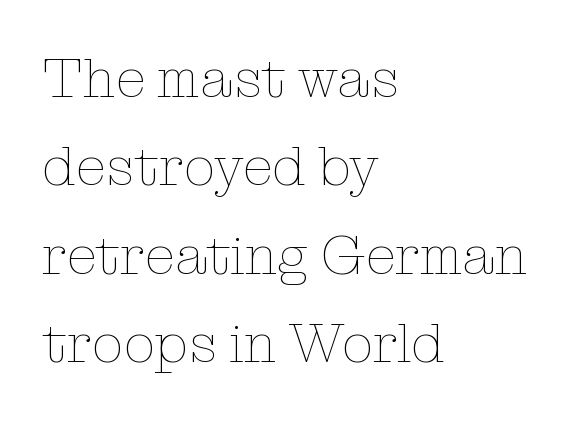
The image shows 56 px thin type, upright; set left-aligned, normal line spacing (1.58x), normal letter spacing, not underlined; low stroke contrast and a medium x-height.
